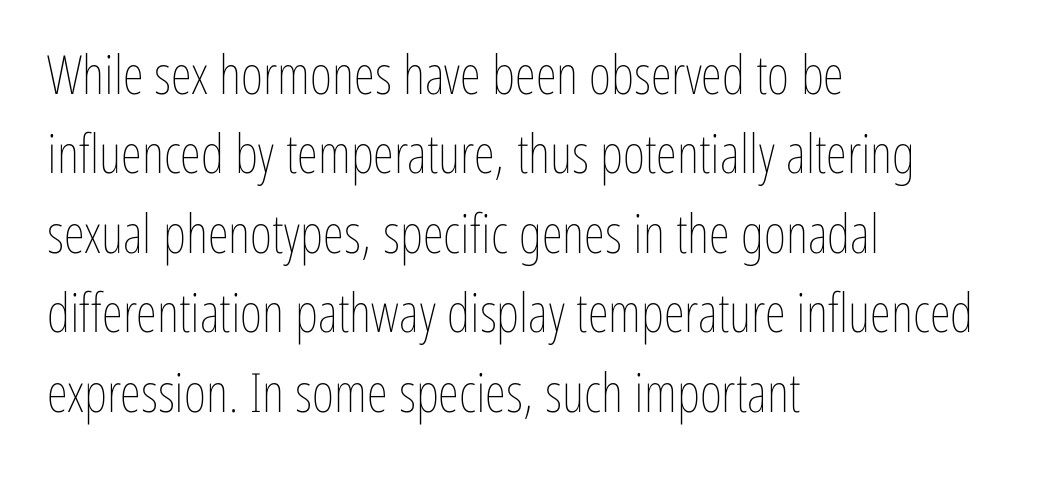
Q: Is the text bold? A: No.
Q: Is the text italic (slanted)? A: No, it is upright.
Q: Is the text underlined? A: No.
Q: How is the paragraph aligned? A: Left-aligned.
Q: Is the spacing between letters normal or unusually wide? A: Normal.
Q: Is the spacing between lines tight, normal or loose? A: Normal.
Q: Width (condensed, normal, or wide)? A: Condensed.
Q: Stroke contrast? A: Low.
Q: x-height? A: Medium.
Q: Monospaced? A: No.
